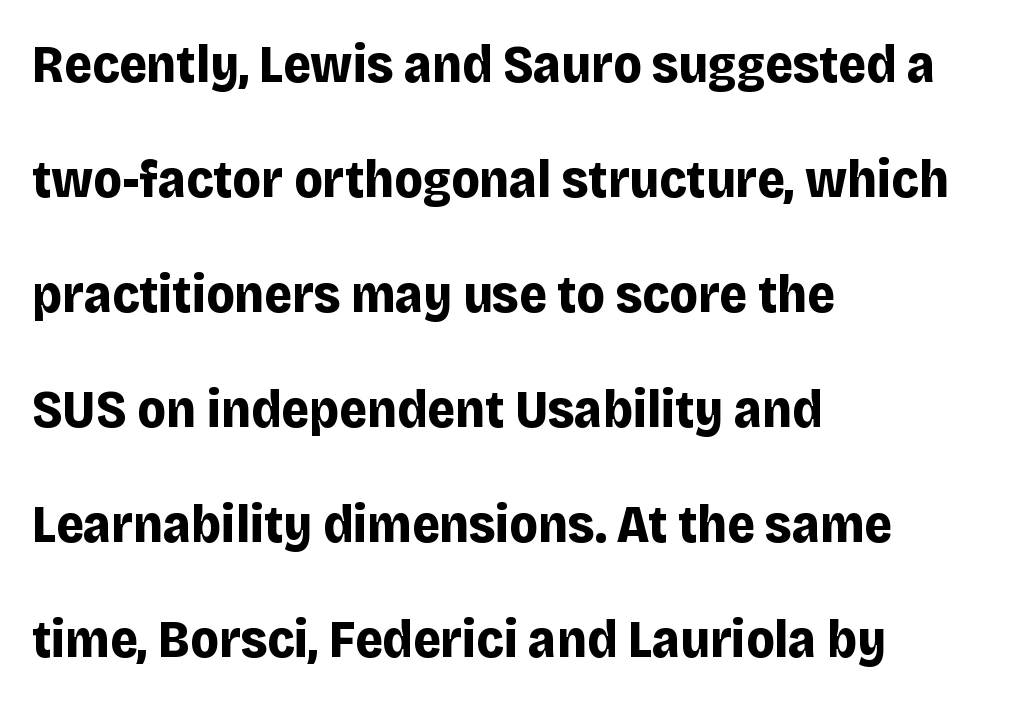
{"serif": "no", "italic": "no", "bold": "yes", "weight": "bold", "width": "normal", "stroke_contrast": "low", "x_height": "large", "monospaced": "no", "underline": "no", "align": "left", "line_spacing": "loose", "line_spacing_ratio": 2.17, "letter_spacing": "normal", "letter_spacing_em": 0.0, "glyph_px": 53}
